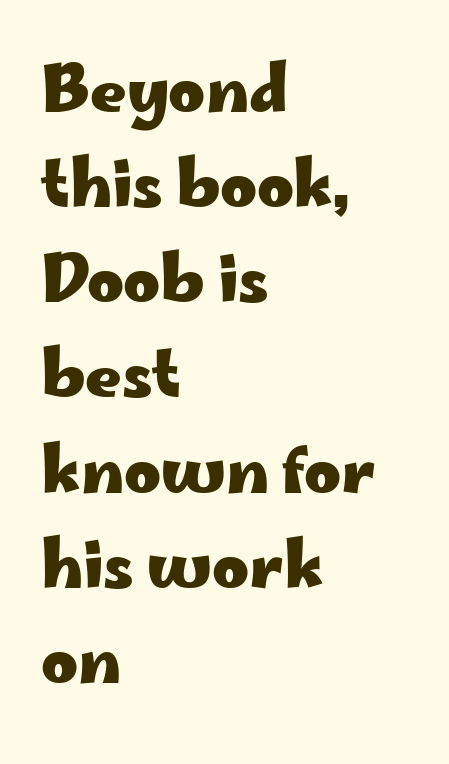
The image shows 63 px heavy, wide sans-serif type, upright; set left-aligned, normal line spacing (1.51x), normal letter spacing, not underlined; low stroke contrast and a small x-height.
